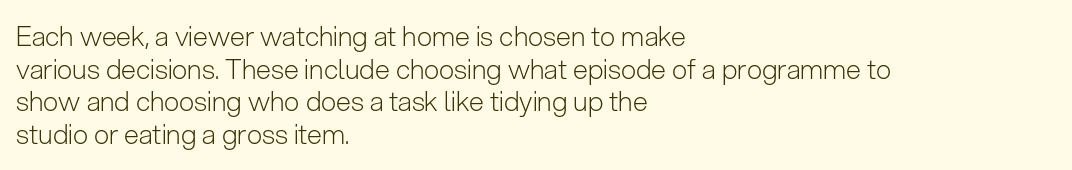
What stands out about the letter spacing? Nothing — it is the standard amount. This is not heavy type; no bold has been used. Just letters on the line, the space beneath them empty. Notice how the stems are strictly vertical — no italics here. This rendering uses left alignment, leaving the right contour irregular.
